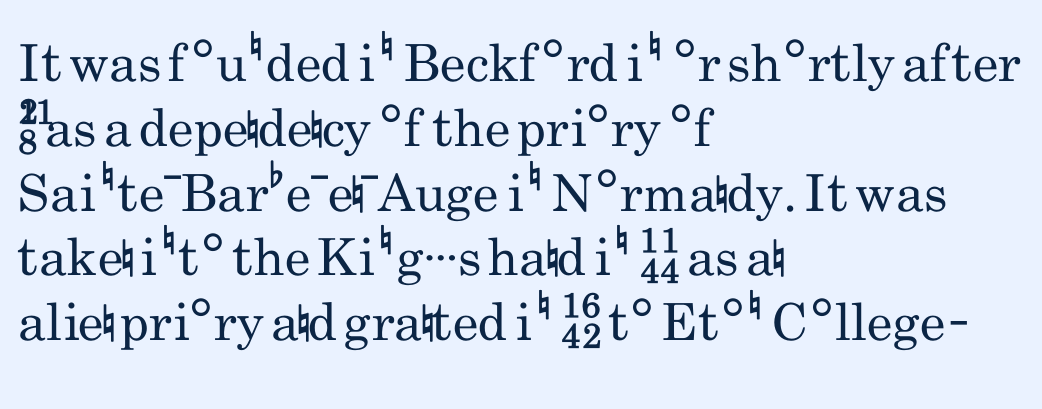
The image shows 51 px regular-weight, condensed sans-serif type, upright; set left-aligned, normal line spacing (1.27x), normal letter spacing, not underlined; low stroke contrast and a small x-height.
